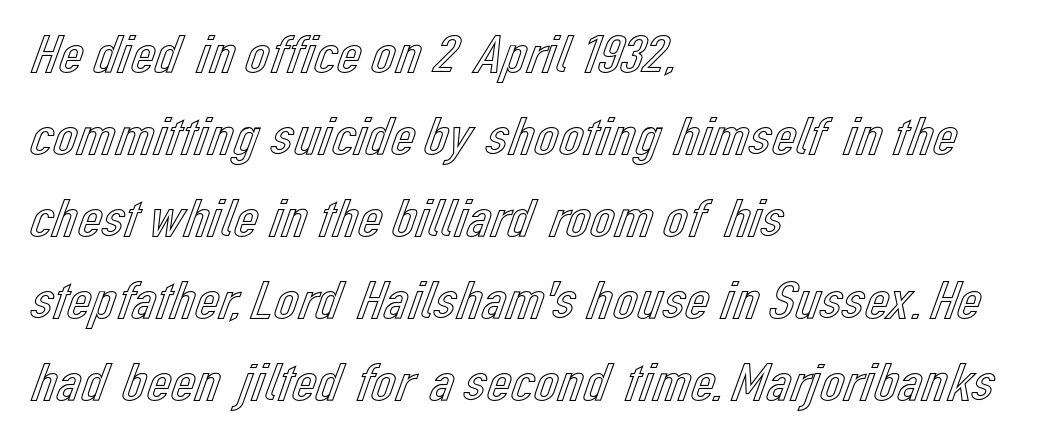
The passage shown is not underscored anywhere. The letters advance in unequal steps, a hallmark of proportional type. This sample keeps an unexceptional amount of space between lines. Spacing between characters is what you'd get straight out of the box. Horizontal alignment here is leftward, the default for most running prose.
